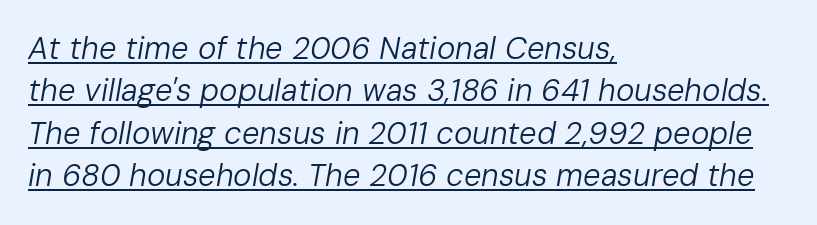
{"italic": "yes", "lean": "right", "slant_degrees": 10, "bold": "no", "weight": "regular", "width": "normal", "stroke_contrast": "low", "x_height": "medium", "monospaced": "no", "underline": "yes", "align": "left", "line_spacing": "normal", "line_spacing_ratio": 1.37, "letter_spacing": "normal", "letter_spacing_em": 0.0, "glyph_px": 31}
